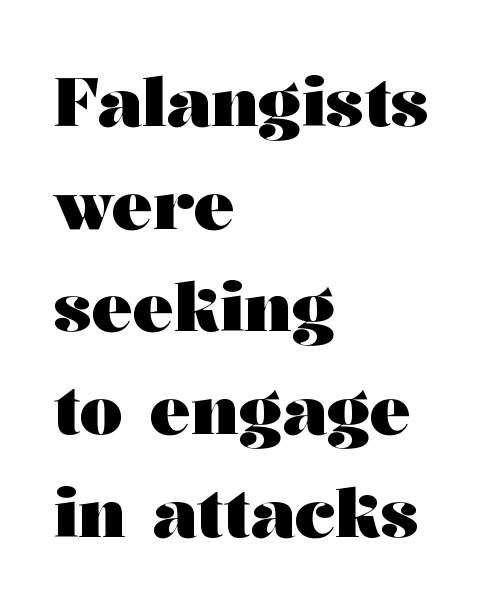
Q: Is the text bold? A: Yes.
Q: Is the text italic (slanted)? A: No, it is upright.
Q: Is the typeface a serif or a sans-serif typeface? A: Serif.
Q: Is the text underlined? A: No.
Q: How is the paragraph aligned? A: Left-aligned.
Q: Is the spacing between letters normal or unusually wide? A: Normal.
Q: Is the spacing between lines tight, normal or loose? A: Normal.
Q: Width (condensed, normal, or wide)? A: Wide.
Q: Stroke contrast? A: Medium.
Q: x-height? A: Medium.
Q: Monospaced? A: No.
